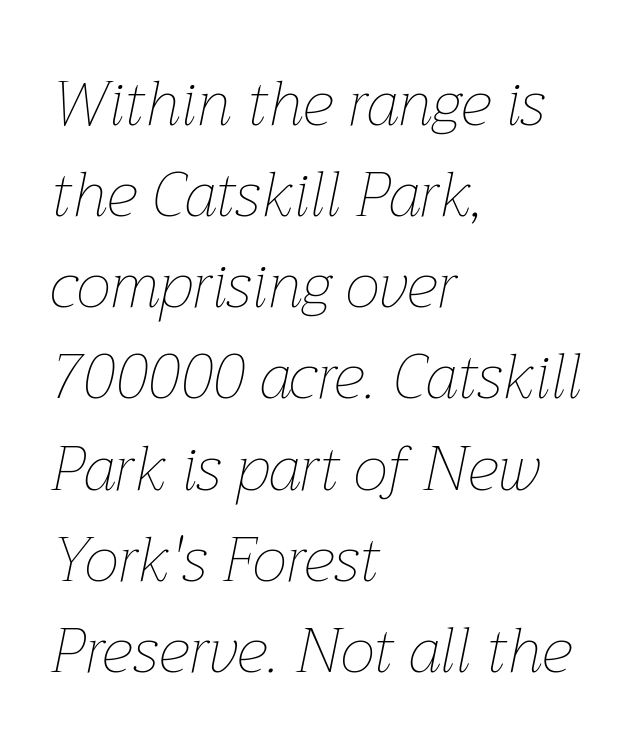
The image shows 62 px thin type, italic (leaning right); set left-aligned, normal line spacing (1.47x), normal letter spacing, not underlined; low stroke contrast and a medium x-height.
